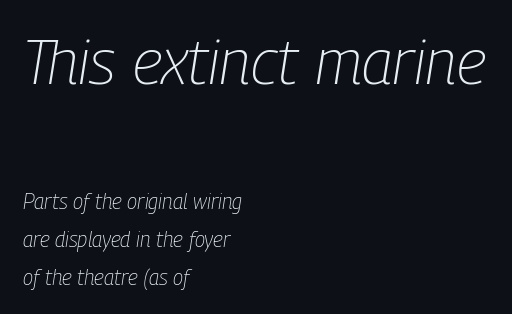
{"italic": "yes", "lean": "right", "slant_degrees": 9, "bold": "no", "weight": "light", "width": "condensed", "stroke_contrast": "low", "x_height": "medium", "monospaced": "no", "underline": "no", "align": "left", "line_spacing_ratio": 1.82, "letter_spacing": "normal", "letter_spacing_em": 0.0, "larger_block": "first", "size_ratio": 3.0, "glyph_px": 63}
